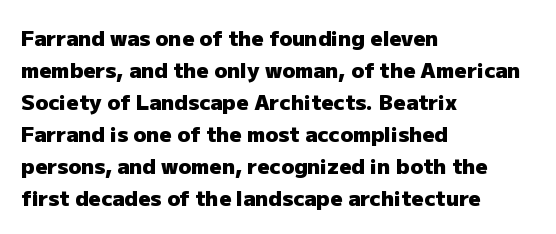
{"italic": "no", "bold": "yes", "underline": "no", "align": "left", "line_spacing": "normal", "line_spacing_ratio": 1.52, "letter_spacing": "normal", "letter_spacing_em": 0.0, "glyph_px": 21}
